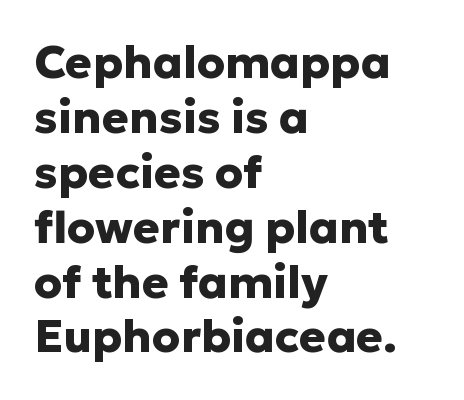
Q: Is the text bold? A: Yes.
Q: Is the text italic (slanted)? A: No, it is upright.
Q: Is the typeface a serif or a sans-serif typeface? A: Sans-serif.
Q: Is the text underlined? A: No.
Q: How is the paragraph aligned? A: Left-aligned.
Q: Is the spacing between letters normal or unusually wide? A: Normal.
Q: Width (condensed, normal, or wide)? A: Normal.
Q: Stroke contrast? A: Low.
Q: x-height? A: Medium.
Q: Monospaced? A: No.
